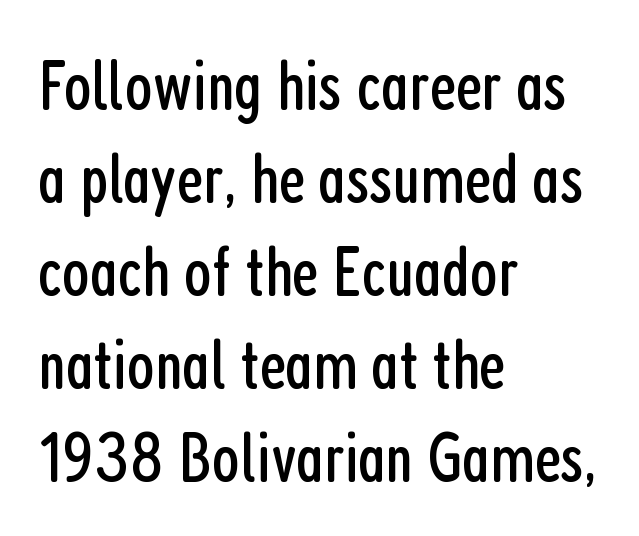
{"serif": "no", "italic": "no", "bold": "no", "weight": "regular", "width": "condensed", "stroke_contrast": "low", "x_height": "medium", "monospaced": "no", "underline": "no", "align": "left", "line_spacing": "normal", "line_spacing_ratio": 1.29, "letter_spacing": "normal", "letter_spacing_em": 0.0, "glyph_px": 72}
